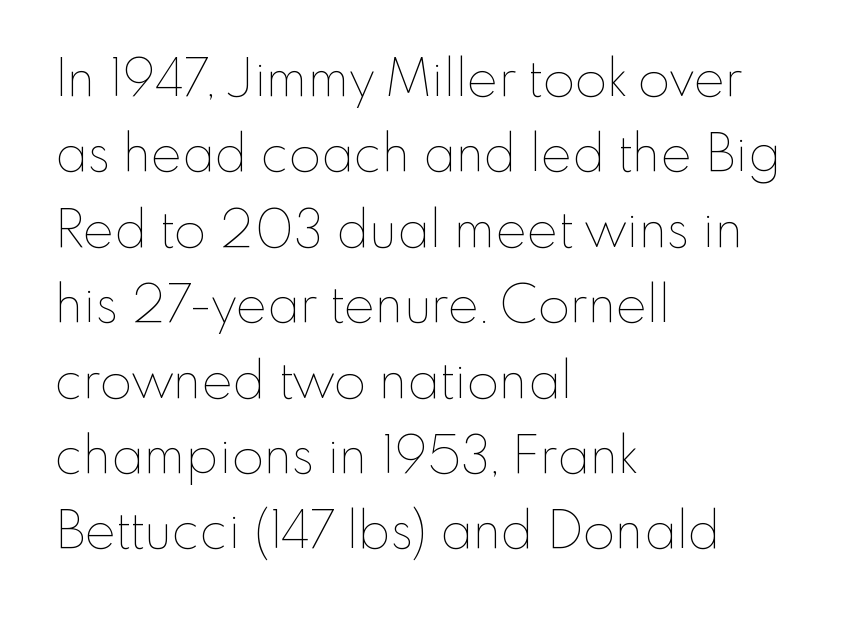
{"italic": "no", "bold": "no", "weight": "thin", "width": "normal", "stroke_contrast": "low", "x_height": "small", "monospaced": "no", "underline": "no", "align": "left", "line_spacing": "normal", "line_spacing_ratio": 1.45, "letter_spacing": "normal", "letter_spacing_em": 0.0, "glyph_px": 52}
